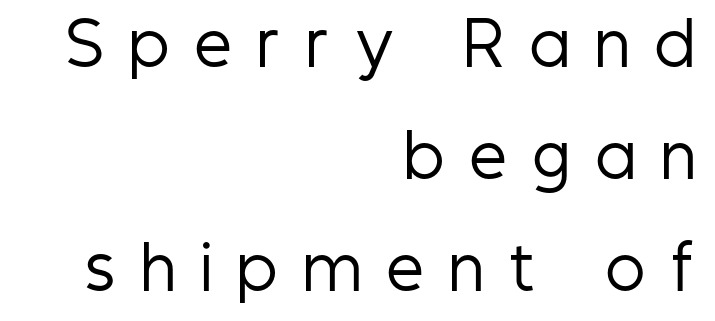
The image shows 59 px regular-weight, condensed sans-serif type, upright; set right-aligned, loose line spacing (1.9x), unusually wide letter spacing (+0.44 em), not underlined; low stroke contrast and a medium x-height.
